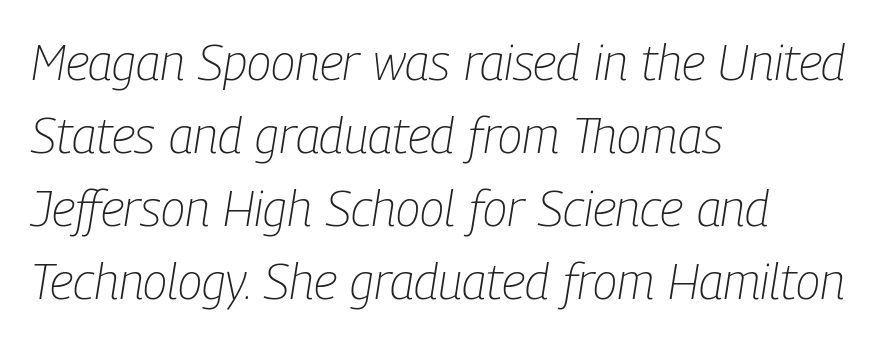
The image shows 50 px light, condensed type, italic (leaning right); set left-aligned, normal line spacing (1.46x), normal letter spacing, not underlined; low stroke contrast and a medium x-height.
